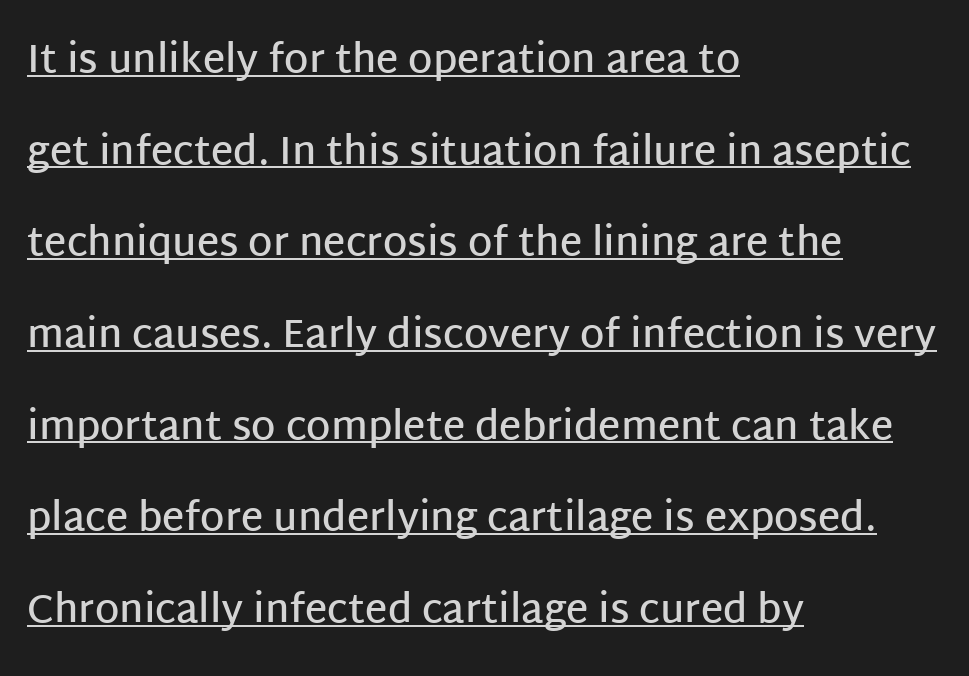
{"serif": "no", "italic": "no", "bold": "semi", "weight": "semibold", "width": "normal", "stroke_contrast": "low", "x_height": "large", "monospaced": "no", "underline": "yes", "align": "left", "line_spacing": "loose", "line_spacing_ratio": 2.35, "letter_spacing": "normal", "letter_spacing_em": 0.0, "glyph_px": 39}
